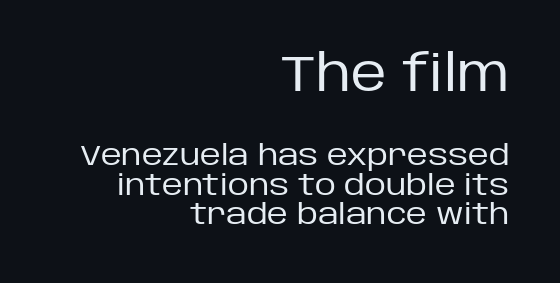
Spacing between characters is what you'd get straight out of the box. If you measured baseline to baseline, you'd find a short distance. A student would notice the top passage is typeset larger than what follows. The face used here is proportionally spaced, like ordinary book or web type.
